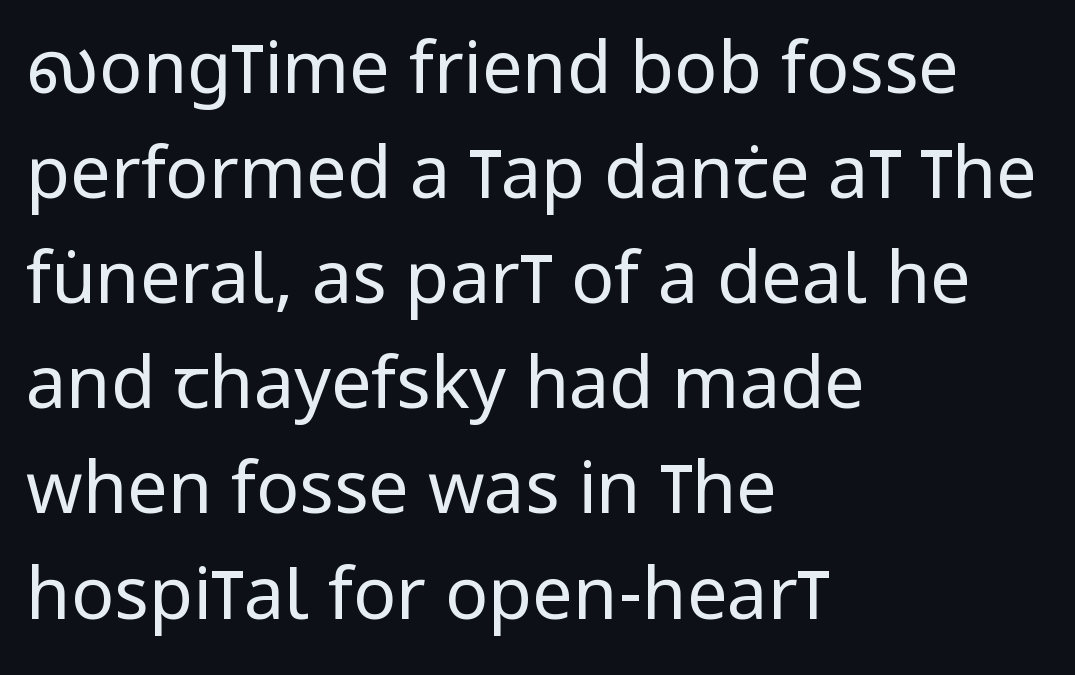
A typesetter would mark this as roman, not italic. Each new line begins a customary step beneath the previous one. Just letters on the line, the space beneath them empty. The designer went with a sans here, leaving each stem footless. Stem width sits at or under what a default text font uses.
